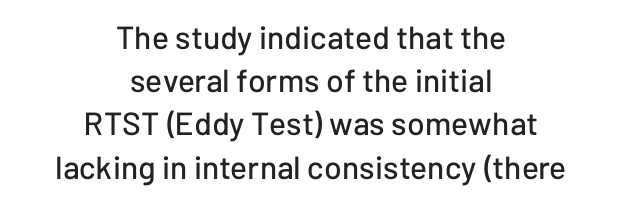
The image shows 32 px sans-serif type, upright; set centered, normal line spacing (1.35x), normal letter spacing, not underlined; low stroke contrast and a medium x-height.
